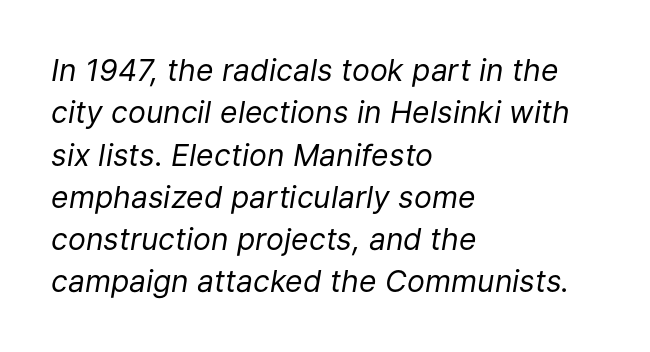
Q: Is the text bold? A: No.
Q: Is the text italic (slanted)? A: Yes, it leans right by about 9 degrees.
Q: Is the text underlined? A: No.
Q: How is the paragraph aligned? A: Left-aligned.
Q: Is the spacing between letters normal or unusually wide? A: Normal.
Q: Is the spacing between lines tight, normal or loose? A: Normal.
Q: Width (condensed, normal, or wide)? A: Normal.
Q: Stroke contrast? A: Low.
Q: x-height? A: Medium.
Q: Monospaced? A: No.
